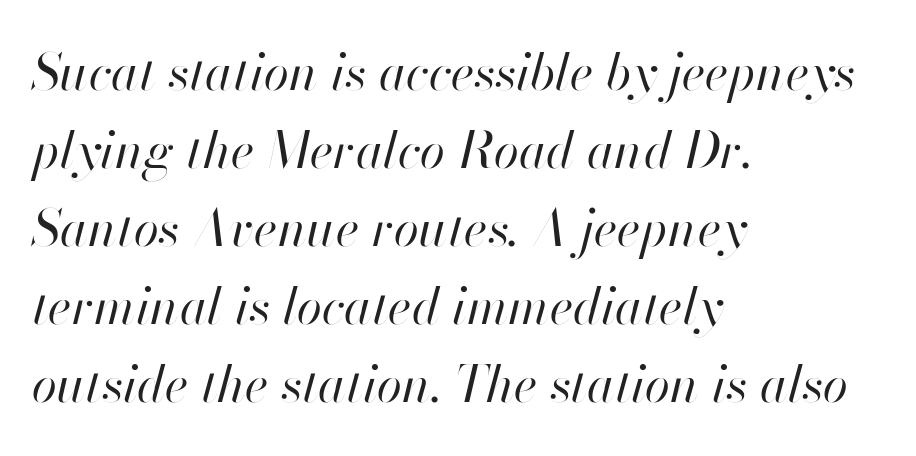
Q: Is the text bold? A: No.
Q: Is the text italic (slanted)? A: Yes, it leans right by about 13 degrees.
Q: Is the text underlined? A: No.
Q: How is the paragraph aligned? A: Left-aligned.
Q: Is the spacing between letters normal or unusually wide? A: Normal.
Q: Is the spacing between lines tight, normal or loose? A: Normal.
Q: Width (condensed, normal, or wide)? A: Normal.
Q: Stroke contrast? A: High.
Q: x-height? A: Small.
Q: Monospaced? A: No.
